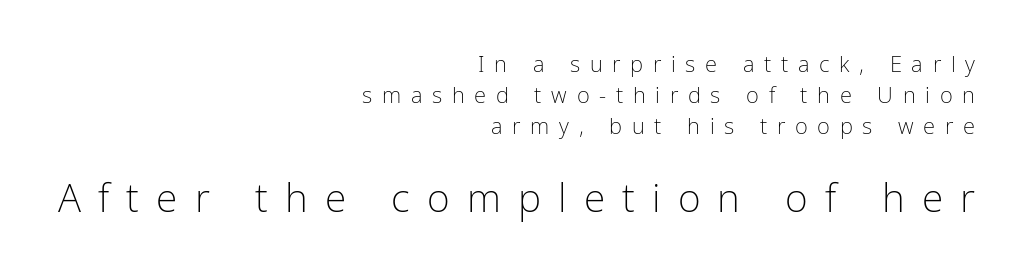
This rendering employs a face without finishing strokes, i.e., a sans-serif. The typesetting does not lean heavy: it is not bold. The rendering inserts visible extra space after every character. In terms of leading, this rendering sits right in the middle. Look at the glyph heights: the lower group is clearly the bigger setting.
